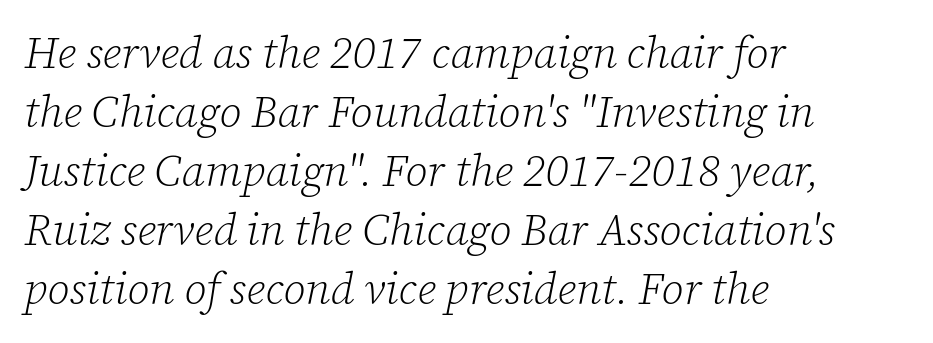
The image shows 44 px light serif type, italic (leaning right); set left-aligned, normal line spacing (1.34x), normal letter spacing, not underlined; low stroke contrast and a medium x-height.
